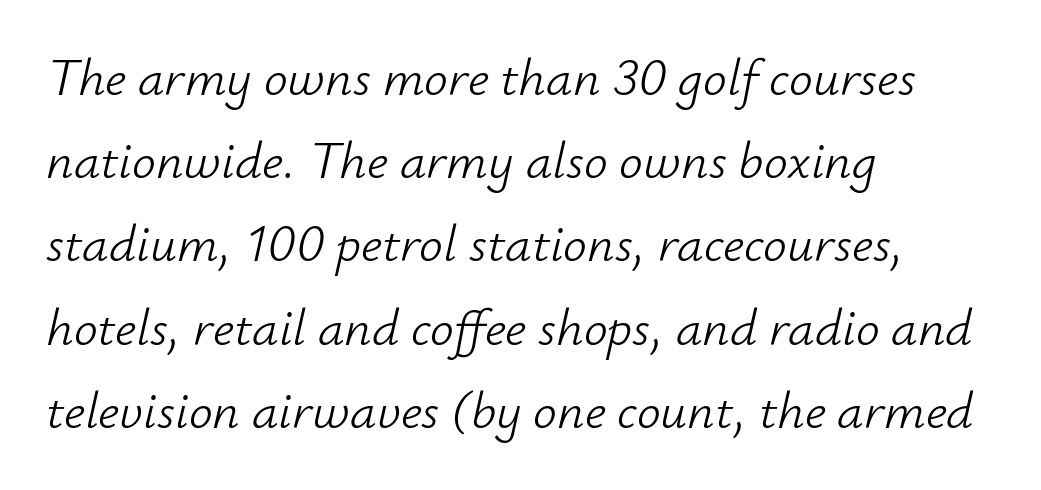
Q: Is the text bold? A: No.
Q: Is the text italic (slanted)? A: Yes, it leans right by about 12 degrees.
Q: Is the text underlined? A: No.
Q: How is the paragraph aligned? A: Left-aligned.
Q: Is the spacing between letters normal or unusually wide? A: Normal.
Q: Is the spacing between lines tight, normal or loose? A: Normal.
Q: Width (condensed, normal, or wide)? A: Normal.
Q: Stroke contrast? A: Low.
Q: x-height? A: Small.
Q: Monospaced? A: No.
